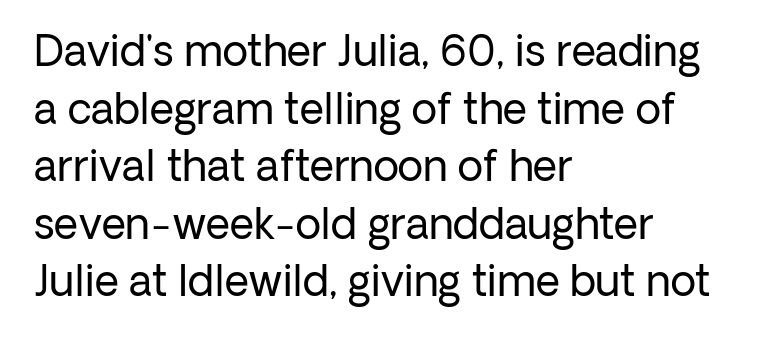
The image shows 42 px regular-weight sans-serif type, upright; set left-aligned, normal line spacing (1.37x), normal letter spacing, not underlined; low stroke contrast and a medium x-height.
